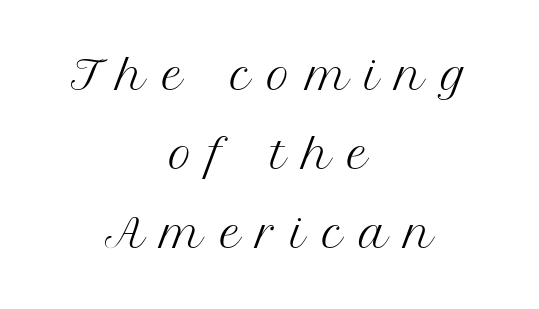
The image shows 40 px regular-weight serif type; set centered, loose line spacing (1.97x), unusually wide letter spacing (+0.41 em), not underlined; medium stroke contrast and a medium x-height.
